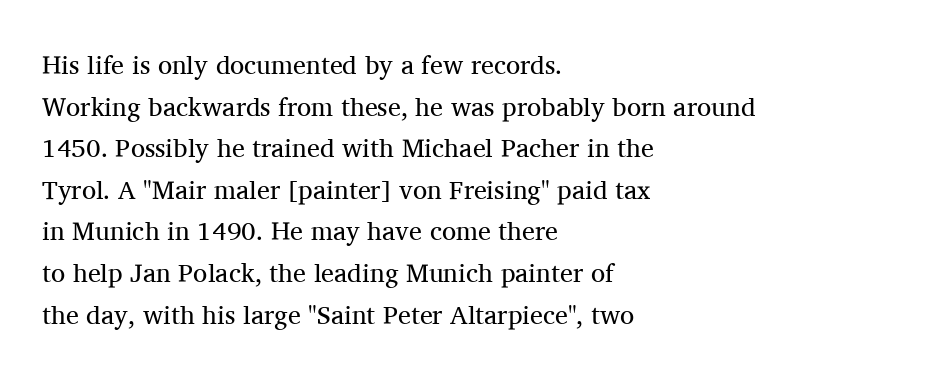
The image shows 26 px text type, upright; set left-aligned, normal line spacing (1.6x), normal letter spacing, not underlined.
